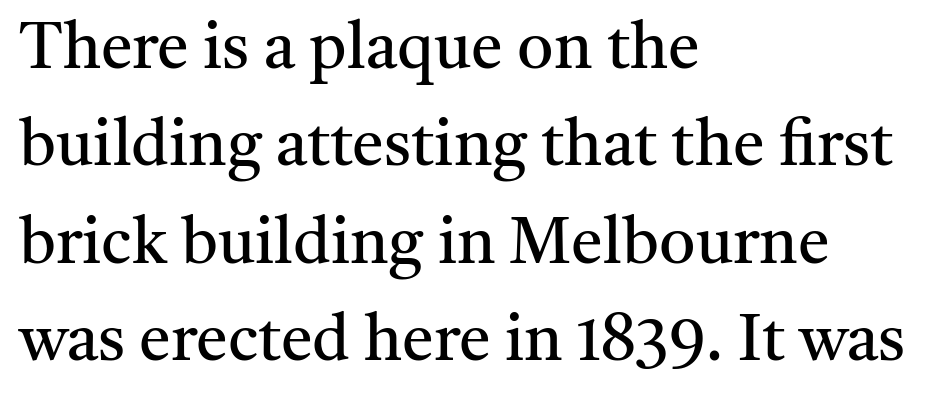
Q: Is the text bold? A: No.
Q: Is the text italic (slanted)? A: No, it is upright.
Q: Is the typeface a serif or a sans-serif typeface? A: Serif.
Q: Is the text underlined? A: No.
Q: How is the paragraph aligned? A: Left-aligned.
Q: Is the spacing between letters normal or unusually wide? A: Normal.
Q: Is the spacing between lines tight, normal or loose? A: Normal.
Q: Width (condensed, normal, or wide)? A: Normal.
Q: Stroke contrast? A: Medium.
Q: x-height? A: Medium.
Q: Monospaced? A: No.
